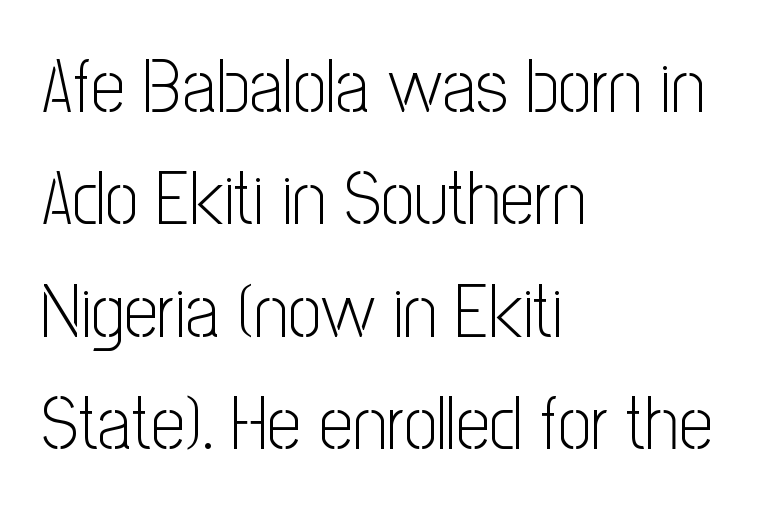
Q: Is the text bold? A: No.
Q: Is the text italic (slanted)? A: No, it is upright.
Q: Is the typeface a serif or a sans-serif typeface? A: Sans-serif.
Q: Is the text underlined? A: No.
Q: How is the paragraph aligned? A: Left-aligned.
Q: Is the spacing between letters normal or unusually wide? A: Normal.
Q: Is the spacing between lines tight, normal or loose? A: Normal.
Q: Width (condensed, normal, or wide)? A: Condensed.
Q: Stroke contrast? A: Low.
Q: x-height? A: Medium.
Q: Monospaced? A: No.
